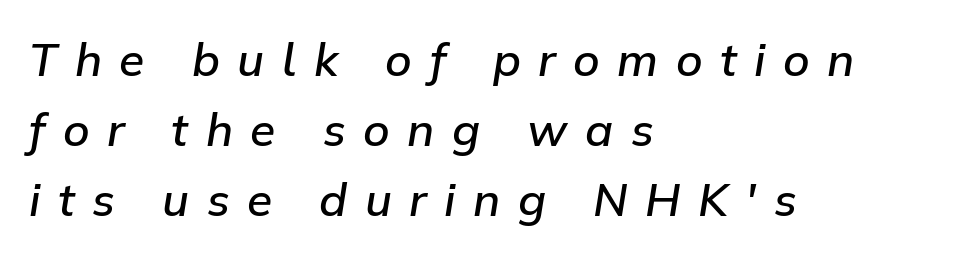
{"italic": "yes", "lean": "right", "slant_degrees": 9, "bold": "semi", "weight": "semibold", "width": "normal", "stroke_contrast": "low", "x_height": "medium", "monospaced": "no", "underline": "no", "align": "left", "line_spacing": "normal", "line_spacing_ratio": 1.52, "letter_spacing": "wide", "letter_spacing_em": 0.38, "glyph_px": 46}
